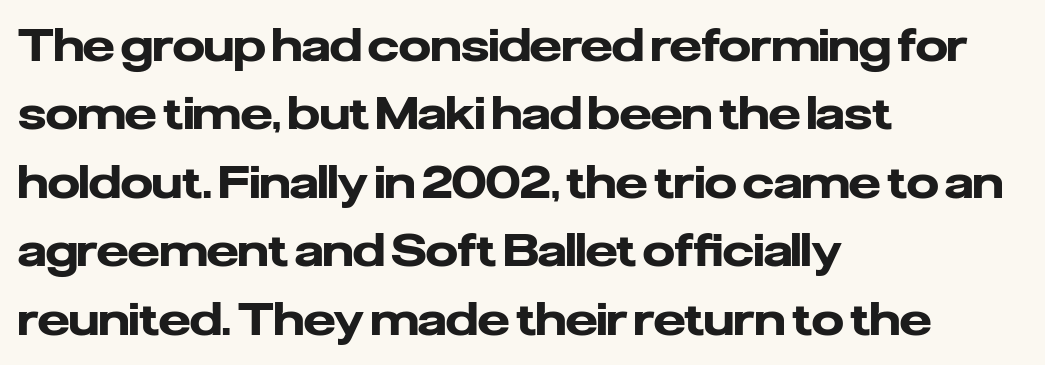
{"serif": "no", "italic": "no", "bold": "yes", "weight": "heavy", "width": "normal", "stroke_contrast": "low", "x_height": "medium", "monospaced": "no", "underline": "no", "align": "left", "line_spacing": "normal", "line_spacing_ratio": 1.52, "letter_spacing": "normal", "letter_spacing_em": 0.0, "glyph_px": 45}
